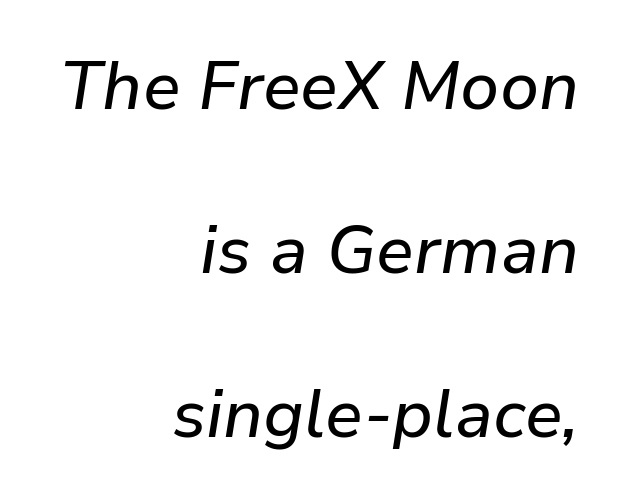
{"italic": "yes", "lean": "right", "slant_degrees": 9, "width": "normal", "stroke_contrast": "low", "x_height": "medium", "monospaced": "no", "underline": "no", "align": "right", "line_spacing": "loose", "line_spacing_ratio": 2.45, "letter_spacing": "normal", "letter_spacing_em": 0.0, "glyph_px": 67}
